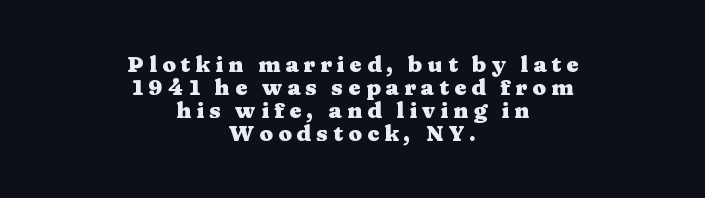
The image shows 22 px bold type, upright; set centered, tight line spacing (1.05x), unusually wide letter spacing (+0.23 em), not underlined.
